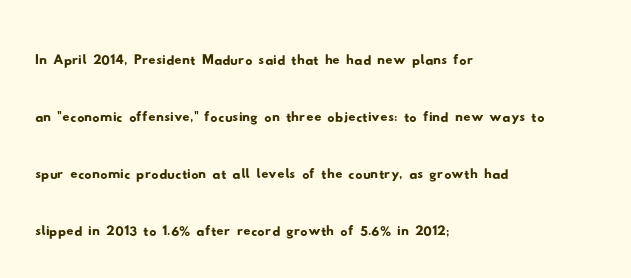
The image shows 36 px wide sans-serif type; set left-aligned, normal line spacing (1.58x), normal letter spacing, not underlined; low stroke contrast and a small x-height.
